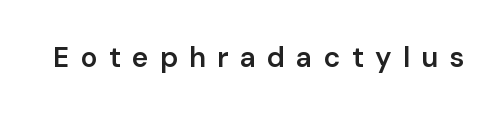
Q: Is the text bold? A: Semi-bold.
Q: Is the text italic (slanted)? A: No, it is upright.
Q: Is the typeface a serif or a sans-serif typeface? A: Sans-serif.
Q: Is the text underlined? A: No.
Q: Is the spacing between letters normal or unusually wide? A: Unusually wide.
Q: Width (condensed, normal, or wide)? A: Normal.
Q: Stroke contrast? A: Low.
Q: x-height? A: Medium.
Q: Monospaced? A: No.
